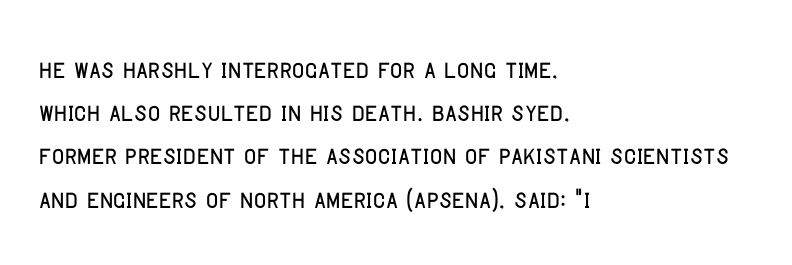
Typeset ragged right — the left edge is the straight one. Evenly set lines give the paragraph a standard silhouette. The specimen omits any rule beneath the text block's lines. The letters advance in unequal steps, a hallmark of proportional type. Serif or sans? Sans — the stroke terminals are bare.
